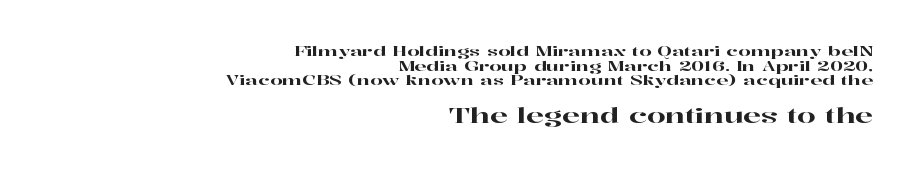
Q: Is the text italic (slanted)? A: No, it is upright.
Q: Is the text underlined? A: No.
Q: How is the paragraph aligned? A: Right-aligned.
Q: Is the spacing between letters normal or unusually wide? A: Normal.
Q: Is the spacing between lines tight, normal or loose? A: Tight.
Q: Which block of text is set in a larger size, the first (top) or the second (bottom)? A: The second (bottom) one.
